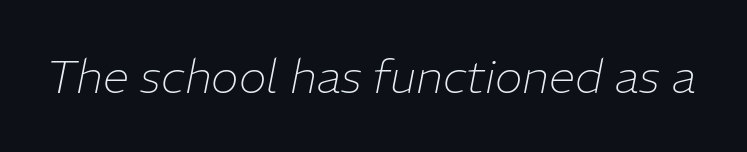
Tall strokes in this sample are angled rather than plumb. Underline: absent. The horizontal fit of the characters is conventional and even. Stroke thickness stays within the range of a standard reading face or lighter.
